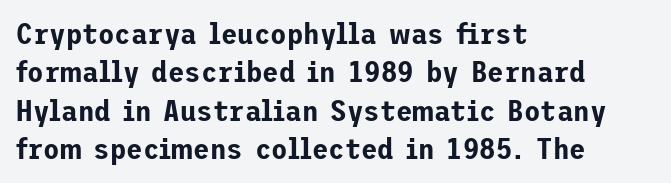
The image shows 30 px sans-serif type, upright; set left-aligned, normal line spacing (1.28x), normal letter spacing, not underlined; low stroke contrast and a medium x-height.
